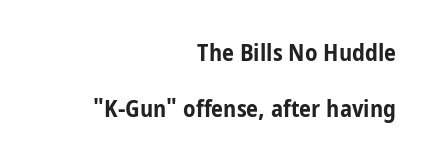
The image shows 24 px bold type, upright; set right-aligned, loose line spacing (2.32x), normal letter spacing, not underlined.
